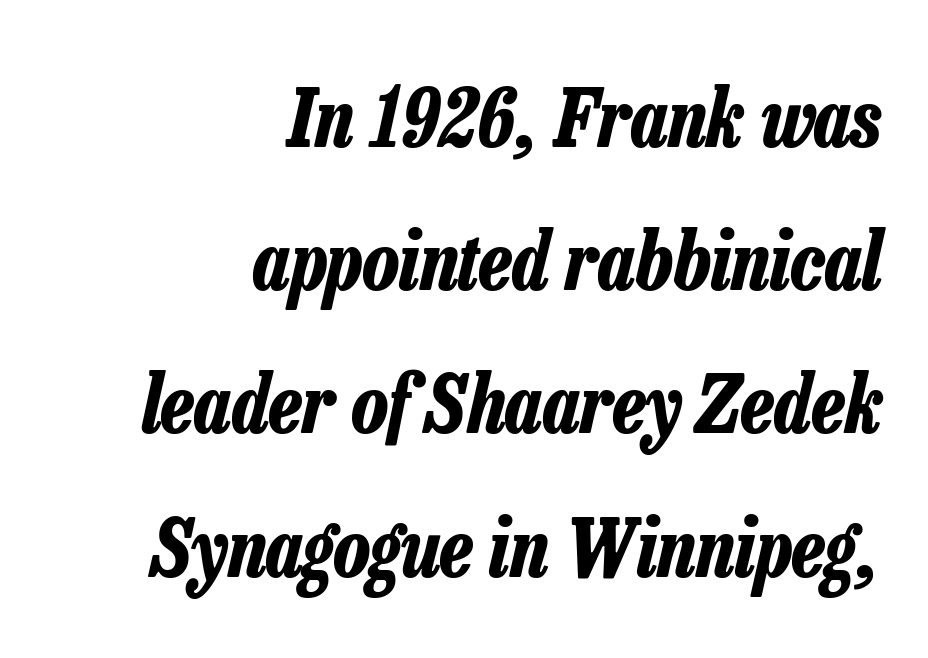
{"italic": "yes", "lean": "right", "slant_degrees": 13, "bold": "yes", "weight": "bold", "width": "condensed", "stroke_contrast": "low", "x_height": "medium", "monospaced": "no", "underline": "no", "align": "right", "line_spacing_ratio": 1.79, "letter_spacing": "normal", "letter_spacing_em": 0.0, "glyph_px": 80}
